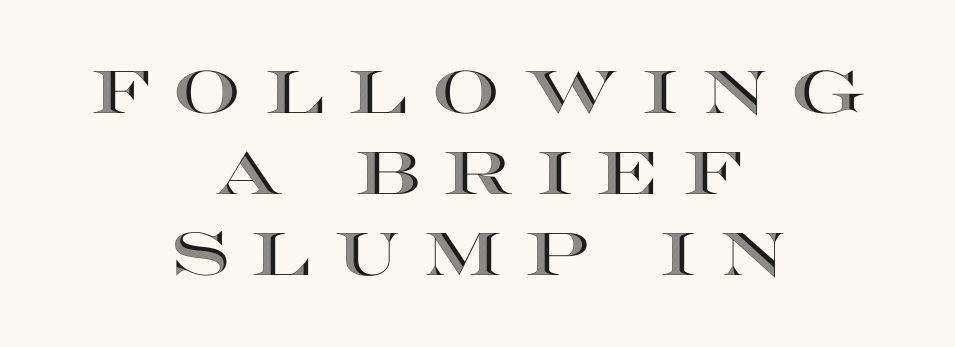
{"italic": "no", "width": "wide", "x_height": "large", "monospaced": "no", "underline": "no", "align": "center", "line_spacing": "normal", "line_spacing_ratio": 1.35, "letter_spacing": "wide", "letter_spacing_em": 0.39, "glyph_px": 60}
